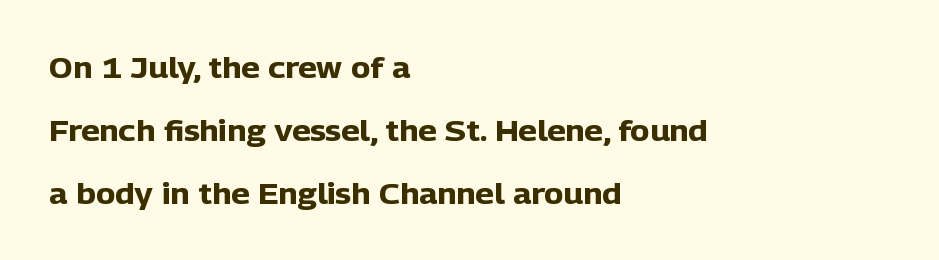
The image shows 29 px heavy sans-serif type, upright; set left-aligned, loose line spacing (2.17x), normal letter spacing, not underlined; low stroke contrast and a medium x-height.
